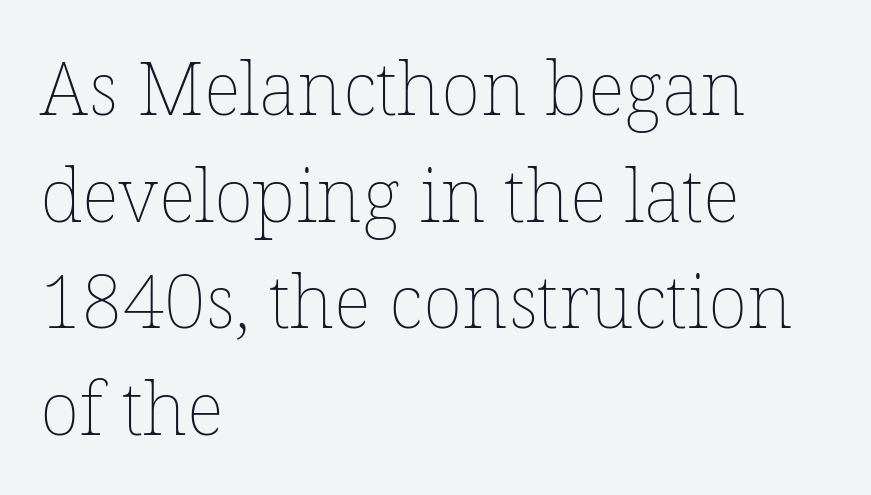
Q: Is the text bold? A: No.
Q: Is the text italic (slanted)? A: No, it is upright.
Q: Is the text underlined? A: No.
Q: How is the paragraph aligned? A: Left-aligned.
Q: Is the spacing between letters normal or unusually wide? A: Normal.
Q: Is the spacing between lines tight, normal or loose? A: Normal.
Q: Width (condensed, normal, or wide)? A: Normal.
Q: Stroke contrast? A: Low.
Q: x-height? A: Medium.
Q: Monospaced? A: No.
